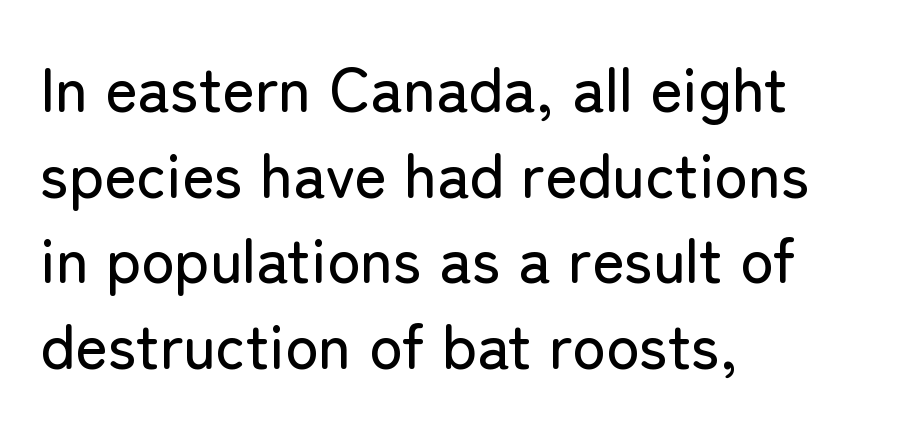
The image shows 62 px sans-serif type, upright; set left-aligned, normal line spacing (1.38x), normal letter spacing, not underlined; low stroke contrast and a medium x-height.
